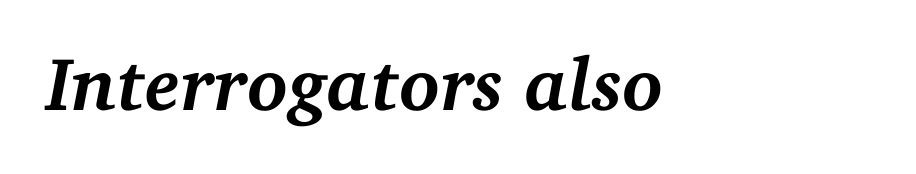
{"serif": "yes", "italic": "yes", "lean": "right", "slant_degrees": 11, "bold": "yes", "weight": "semibold", "width": "normal", "stroke_contrast": "medium", "x_height": "medium", "monospaced": "no", "underline": "no", "align": "left", "letter_spacing": "normal", "letter_spacing_em": 0.0, "glyph_px": 75}
